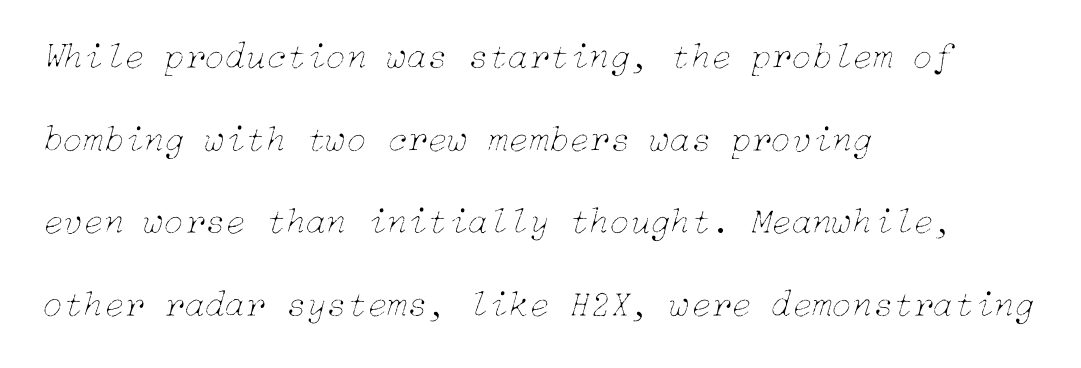
{"italic": "yes", "lean": "right", "slant_degrees": 15, "bold": "no", "weight": "thin", "width": "normal", "stroke_contrast": "low", "x_height": "medium", "underline": "no", "align": "left", "line_spacing": "loose", "line_spacing_ratio": 2.23, "letter_spacing": "normal", "letter_spacing_em": 0.0, "glyph_px": 37}
